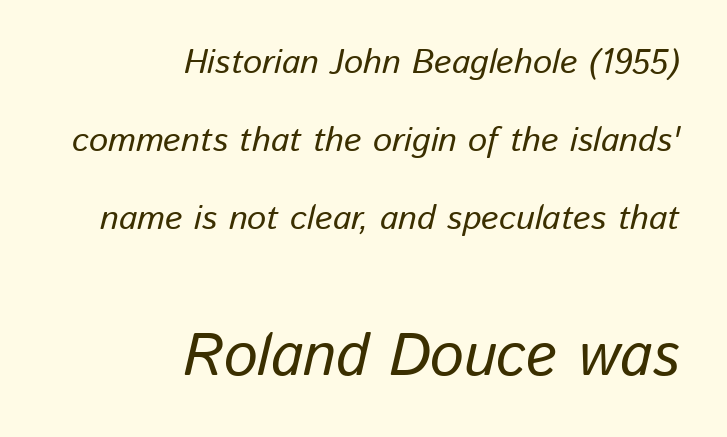
{"italic": "yes", "lean": "right", "slant_degrees": 13, "width": "normal", "stroke_contrast": "low", "x_height": "medium", "monospaced": "no", "underline": "no", "align": "right", "line_spacing": "loose", "line_spacing_ratio": 2.29, "letter_spacing": "normal", "letter_spacing_em": 0.0, "larger_block": "second", "size_ratio": 1.76, "glyph_px": 60}
